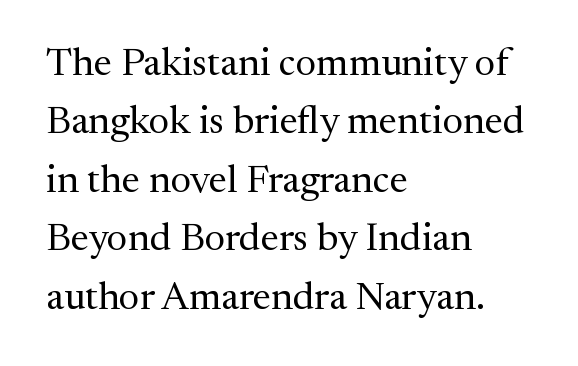
The image shows 39 px regular-weight serif type, upright; set left-aligned, normal line spacing (1.5x), normal letter spacing, not underlined; medium stroke contrast and a medium x-height.
